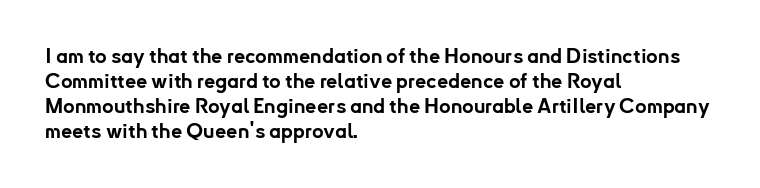
{"italic": "no", "bold": "yes", "underline": "no", "align": "left", "line_spacing": "normal", "line_spacing_ratio": 1.25, "letter_spacing": "normal", "letter_spacing_em": 0.0, "glyph_px": 20}
